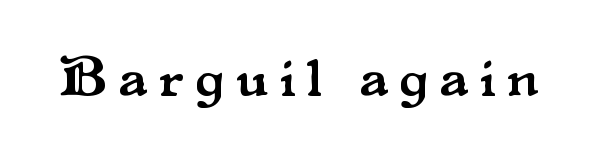
Q: Is the text italic (slanted)? A: No, it is upright.
Q: Is the typeface a serif or a sans-serif typeface? A: Serif.
Q: Is the text underlined? A: No.
Q: Is the spacing between letters normal or unusually wide? A: Unusually wide.
Q: Width (condensed, normal, or wide)? A: Normal.
Q: Stroke contrast? A: Medium.
Q: x-height? A: Small.
Q: Monospaced? A: No.
